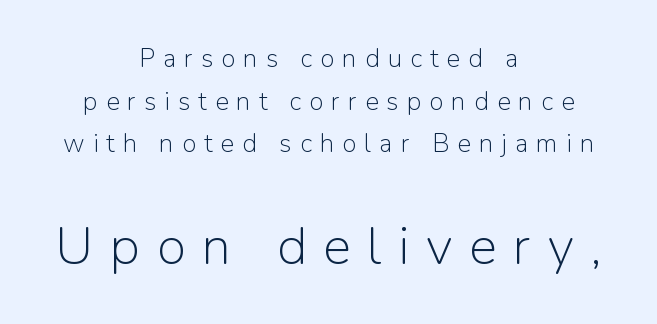
{"serif": "no", "italic": "no", "bold": "no", "weight": "light", "width": "normal", "stroke_contrast": "low", "x_height": "medium", "monospaced": "no", "underline": "no", "align": "center", "line_spacing": "normal", "line_spacing_ratio": 1.64, "letter_spacing": "wide", "letter_spacing_em": 0.31, "larger_block": "second", "size_ratio": 2.04, "glyph_px": 53}
